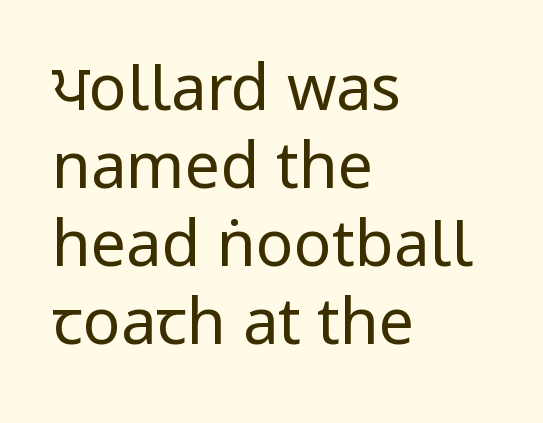
Underline: absent. The strokes are not fattened; the text isn't bold. This sample uses an upright cut, with every glyph sitting square on the baseline. Which margin do the lines hug? The left one — the right edge is uneven. The letterforms sit shoulder to shoulder at normal distance. Observe the absence of serifs on each vertical stroke in this sample.
